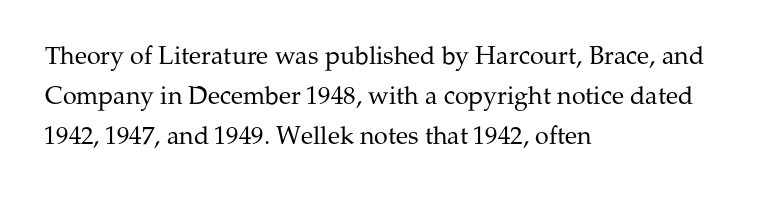
The image shows 25 px text type, upright; set left-aligned, normal line spacing (1.6x), normal letter spacing, not underlined.
